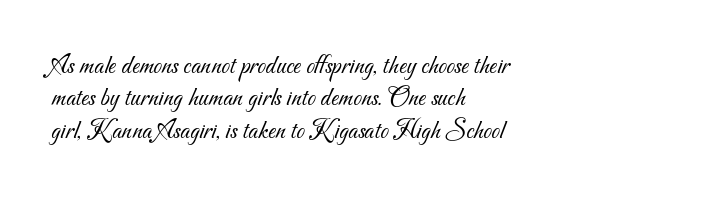
{"bold": "no", "underline": "no", "align": "left", "line_spacing_ratio": 1.2, "letter_spacing": "normal", "letter_spacing_em": 0.0, "glyph_px": 27}
